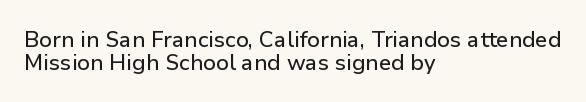
Q: Is the text italic (slanted)? A: No, it is upright.
Q: Is the text underlined? A: No.
Q: How is the paragraph aligned? A: Left-aligned.
Q: Is the spacing between letters normal or unusually wide? A: Normal.
Q: Is the spacing between lines tight, normal or loose? A: Tight.
